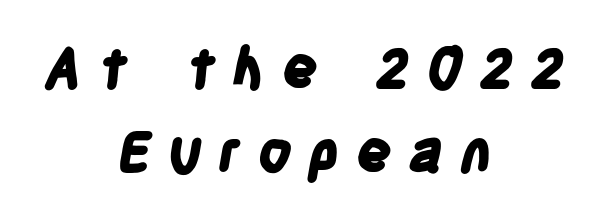
In terms of letterform style, serifs are entirely absent. Honestly, there is no underline to notice here at all. Compared with a flush-left layout, this one balances lines on the center instead. Baseline-to-baseline distance is the conventional proportion of letter height. Proportional: the letters do not fall into vertical columns. Pretty heavy lettering here — definitely bold.
